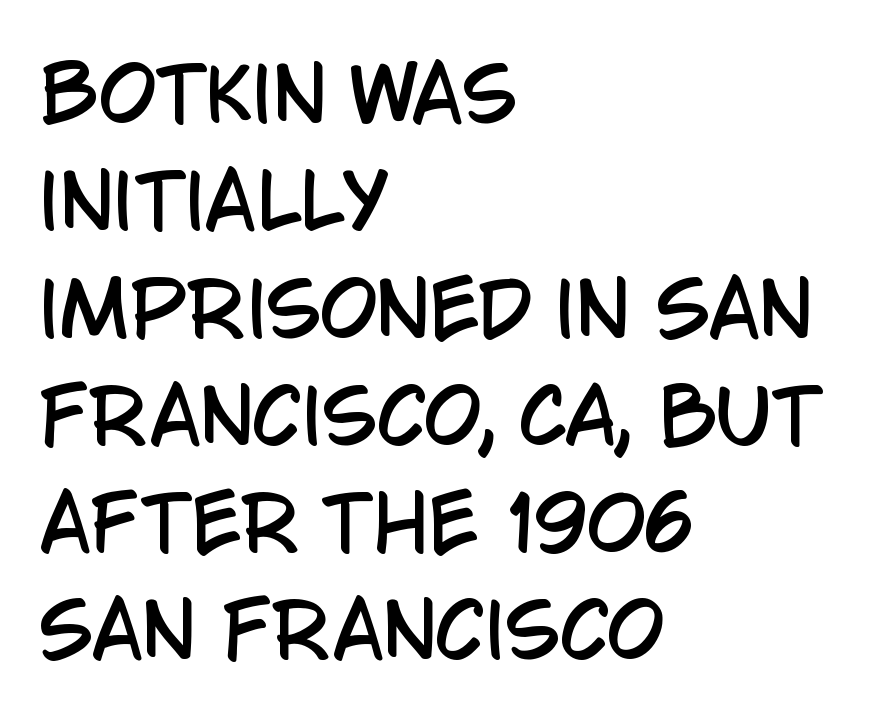
{"serif": "no", "italic": "no", "width": "condensed", "stroke_contrast": "low", "x_height": "large", "monospaced": "no", "underline": "no", "align": "left", "line_spacing": "normal", "line_spacing_ratio": 1.45, "letter_spacing": "normal", "letter_spacing_em": 0.0, "glyph_px": 74}
